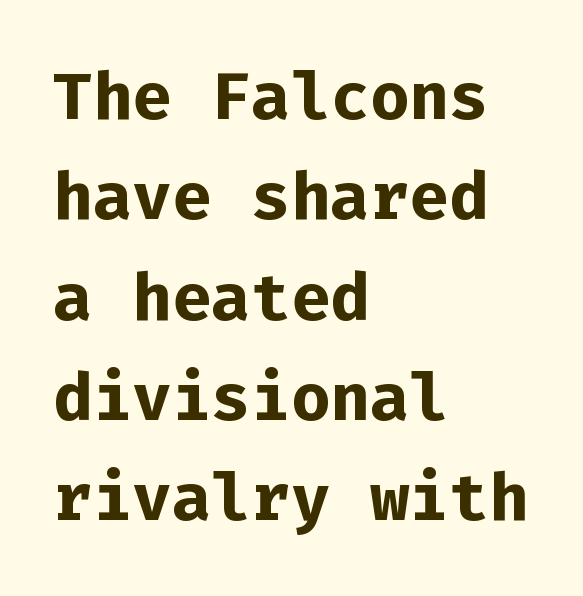
The font is running at its bold setting. The passage shown is typed in a monospace face where columns stay perfectly aligned. These lines stack with their left ends in a neat column. This rendering leaves character spacing at its baseline value.
